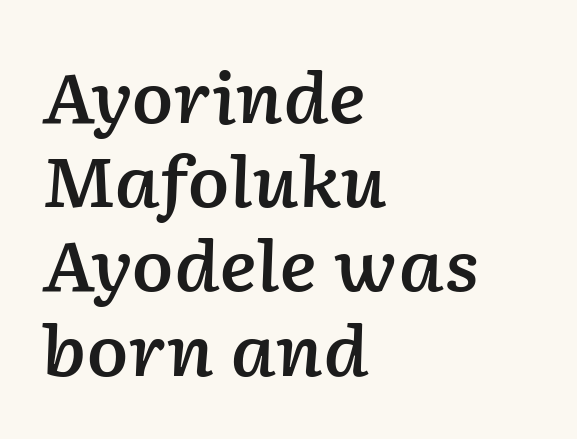
Q: Is the text bold? A: Semi-bold.
Q: Is the text italic (slanted)? A: Yes, it leans right by about 2 degrees.
Q: Is the text underlined? A: No.
Q: How is the paragraph aligned? A: Left-aligned.
Q: Is the spacing between letters normal or unusually wide? A: Normal.
Q: Width (condensed, normal, or wide)? A: Normal.
Q: Stroke contrast? A: Low.
Q: x-height? A: Medium.
Q: Monospaced? A: No.
